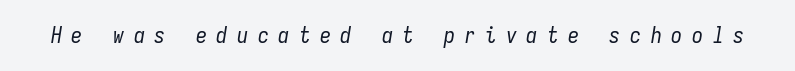
The image shows 22 px text type, italic (leaning right); set unusually wide letter spacing (+0.44 em), not underlined.
